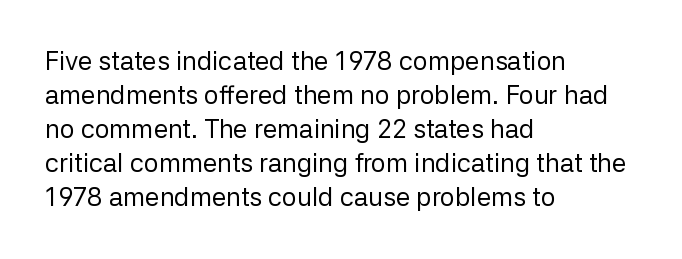
The image shows 26 px text type, upright; set left-aligned, normal line spacing (1.31x), normal letter spacing, not underlined.
